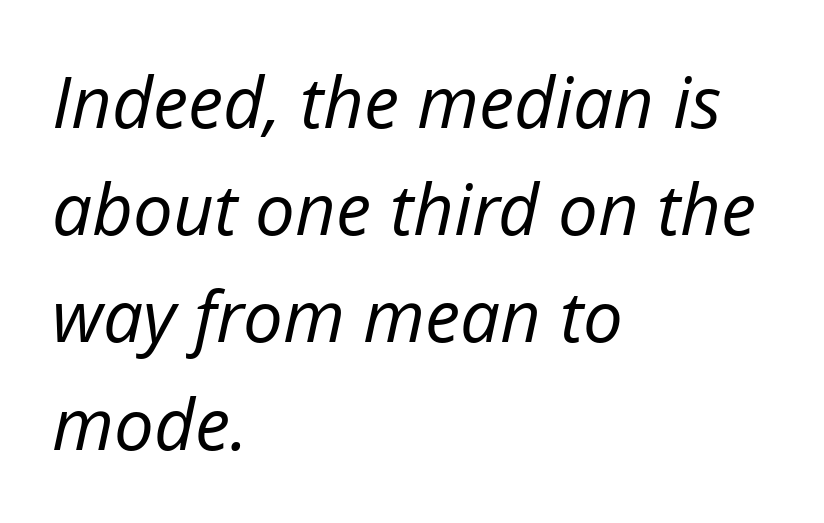
Q: Is the text bold? A: No.
Q: Is the text italic (slanted)? A: Yes, it leans right by about 12 degrees.
Q: Is the text underlined? A: No.
Q: How is the paragraph aligned? A: Left-aligned.
Q: Is the spacing between letters normal or unusually wide? A: Normal.
Q: Is the spacing between lines tight, normal or loose? A: Normal.
Q: Width (condensed, normal, or wide)? A: Normal.
Q: Stroke contrast? A: Low.
Q: x-height? A: Medium.
Q: Monospaced? A: No.
